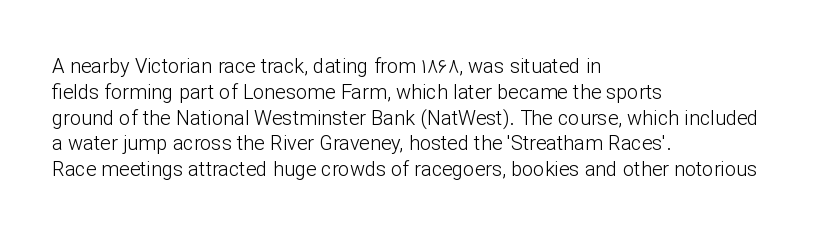
Interline gaps are of average width in this sample. Style check: upright. Tracking here is standard; glyphs follow each other at the usual distance. Stroke mass is kept to a normal reading level or below. Beneath every word, the page is bare. Leftover space on each line is placed entirely after the last word.
